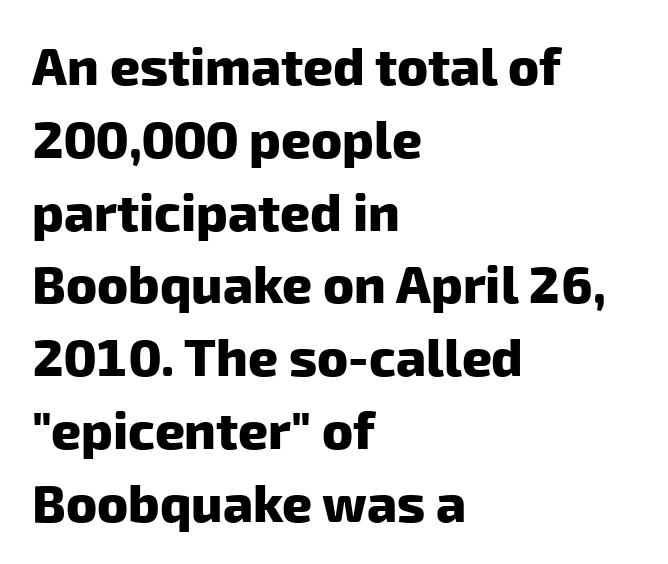
The image shows 52 px heavy sans-serif type; set left-aligned, normal line spacing (1.4x), normal letter spacing, not underlined; low stroke contrast and a medium x-height.
